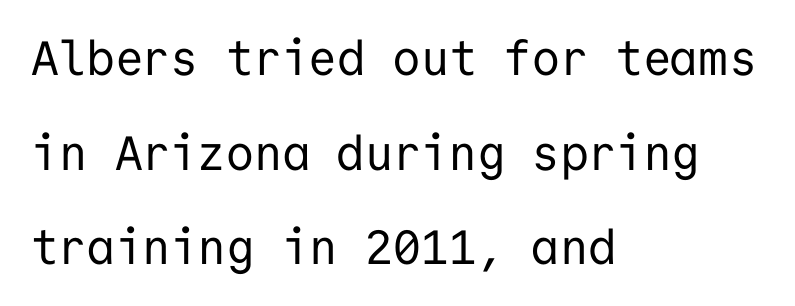
Think standard paragraph weight, or any step lighter than that. Plain, unruled lines of type. Style check: upright. Characters follow at the spacing the type designer built in. Whoever set this chose breathing room over compactness in the vertical rhythm. In CSS terms this would be text-align: left.
